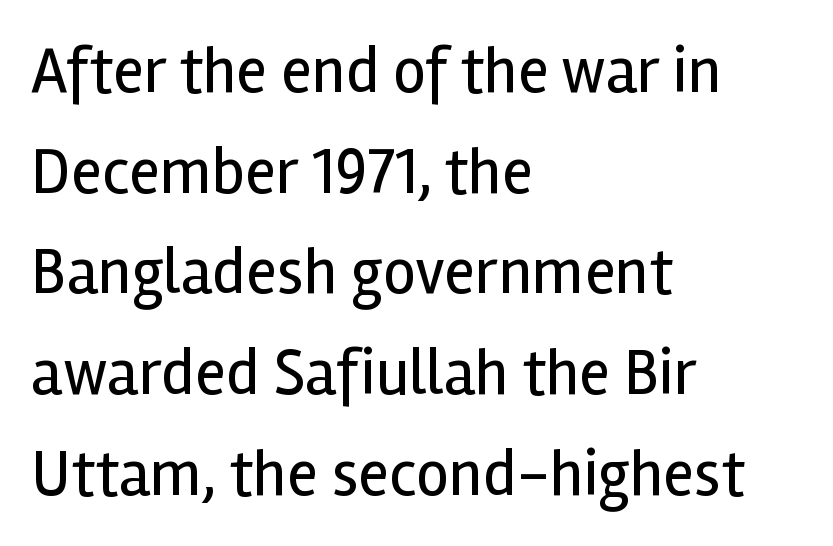
Regarding leading, the lines here are spaced in the standard way. Bare-footed words on every line. In terms of letterspacing, this is plain default setting. Grotesque or geometric, the face here clearly has no serifs.
